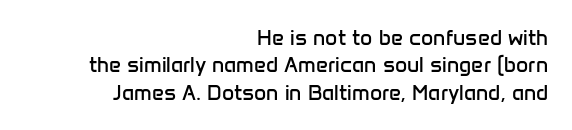
Lines of text with bare space underneath. The line texture is even and compact thanks to regular tracking. No letter is thick-stroked: the sample isn't bold. You can tell it's not italic because the verticals are truly vertical.
